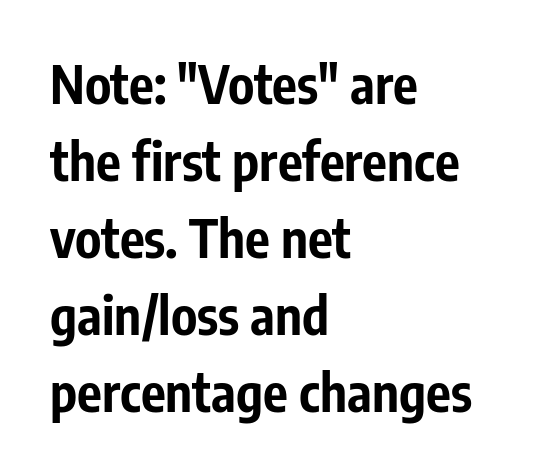
{"serif": "no", "italic": "no", "bold": "yes", "weight": "bold", "width": "condensed", "stroke_contrast": "low", "x_height": "medium", "monospaced": "no", "underline": "no", "align": "left", "line_spacing": "normal", "line_spacing_ratio": 1.48, "letter_spacing": "normal", "letter_spacing_em": 0.0, "glyph_px": 52}
